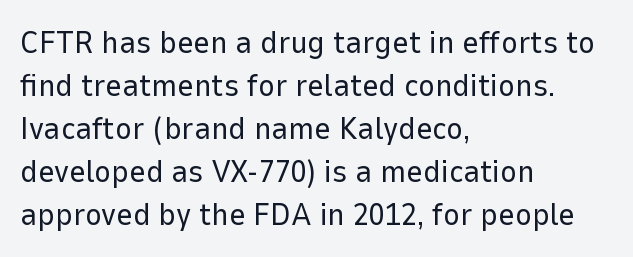
The image shows 32 px regular-weight sans-serif type, upright; set left-aligned, normal line spacing (1.34x), normal letter spacing, not underlined; low stroke contrast and a medium x-height.
